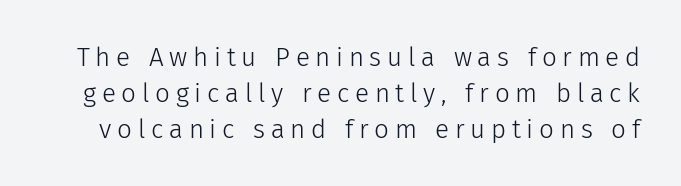
The image shows 26 px text type, upright; set normal line spacing (1.38x), unusually wide letter spacing (+0.22 em), not underlined.
